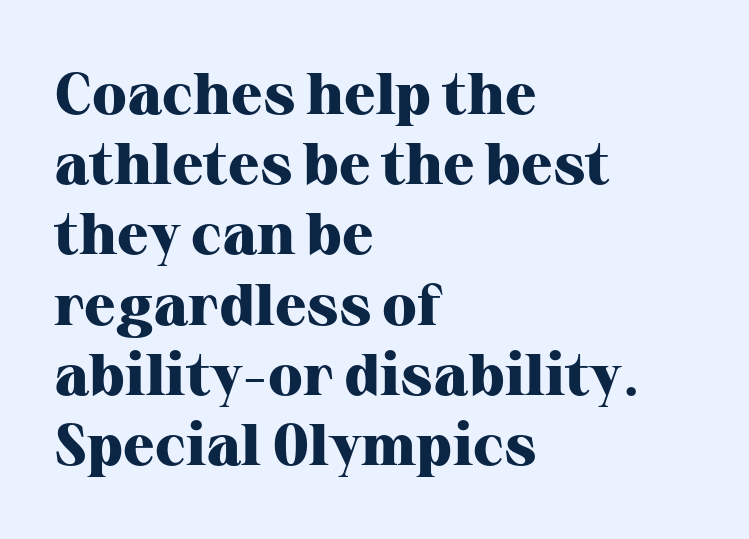
{"serif": "yes", "italic": "no", "bold": "yes", "weight": "heavy", "width": "normal", "stroke_contrast": "high", "x_height": "medium", "monospaced": "no", "underline": "no", "align": "left", "line_spacing_ratio": 1.21, "letter_spacing": "normal", "letter_spacing_em": 0.0, "glyph_px": 58}
